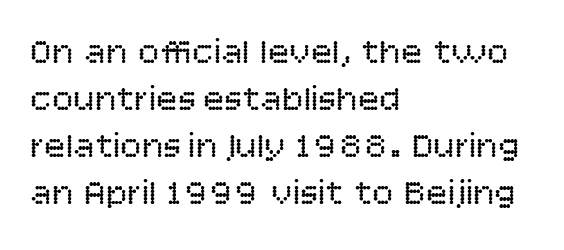
Q: Is the text bold? A: No.
Q: Is the text italic (slanted)? A: No, it is upright.
Q: Is the typeface a serif or a sans-serif typeface? A: Sans-serif.
Q: Is the text underlined? A: No.
Q: How is the paragraph aligned? A: Left-aligned.
Q: Is the spacing between letters normal or unusually wide? A: Normal.
Q: Is the spacing between lines tight, normal or loose? A: Normal.
Q: Width (condensed, normal, or wide)? A: Normal.
Q: Stroke contrast? A: Low.
Q: x-height? A: Large.
Q: Monospaced? A: No.
